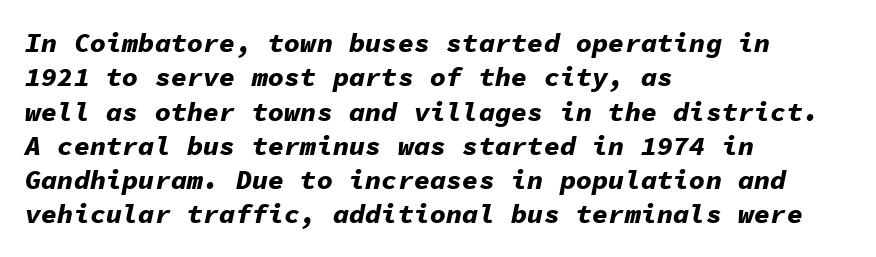
{"italic": "yes", "lean": "right", "slant_degrees": 11, "bold": "yes", "underline": "no", "align": "left", "line_spacing": "normal", "line_spacing_ratio": 1.27, "letter_spacing": "normal", "letter_spacing_em": 0.0, "glyph_px": 27}
